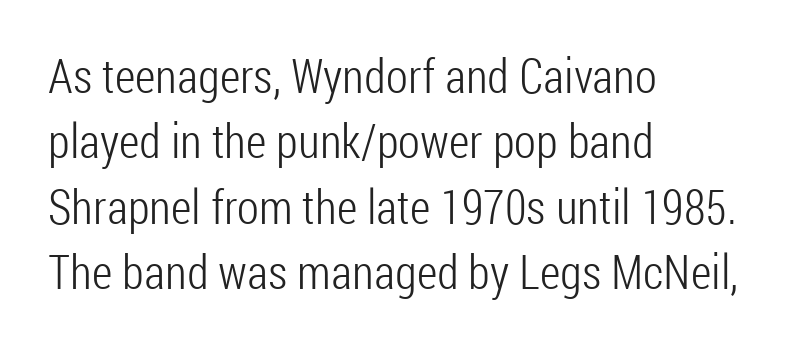
The image shows 48 px light, condensed sans-serif type, upright; set left-aligned, normal line spacing (1.36x), normal letter spacing, not underlined; low stroke contrast and a medium x-height.
